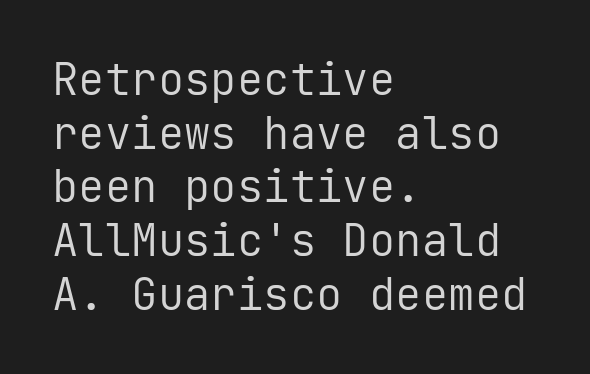
The font's upright variant was chosen for this text. Letter spacing: default. The typesetter chose a ragged-right arrangement here. Observe the absence of serifs on each vertical stroke in this sample.
